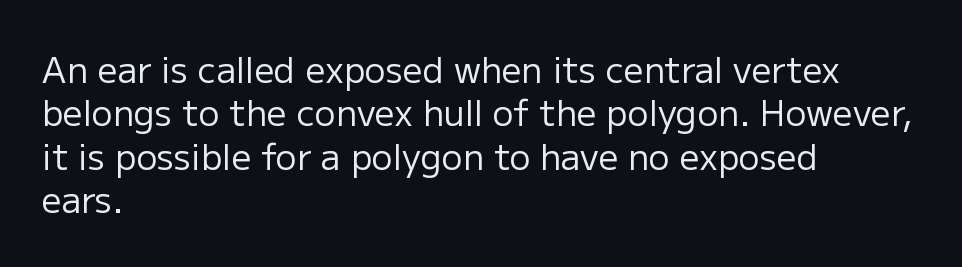
{"serif": "no", "italic": "no", "bold": "no", "weight": "regular", "width": "normal", "stroke_contrast": "low", "x_height": "medium", "monospaced": "no", "underline": "no", "align": "left", "line_spacing_ratio": 1.24, "letter_spacing": "normal", "letter_spacing_em": 0.0, "glyph_px": 35}
